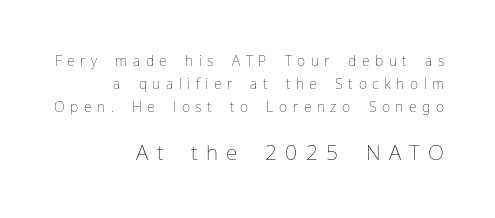
{"italic": "no", "bold": "no", "underline": "no", "align": "right", "line_spacing": "normal", "line_spacing_ratio": 1.64, "letter_spacing": "wide", "letter_spacing_em": 0.4, "larger_block": "second", "size_ratio": 1.5, "glyph_px": 21}
